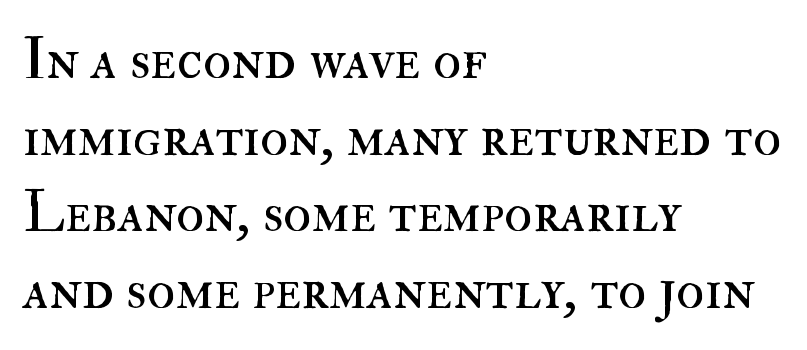
Q: Is the text bold? A: No.
Q: Is the text italic (slanted)? A: No, it is upright.
Q: Is the text underlined? A: No.
Q: How is the paragraph aligned? A: Left-aligned.
Q: Is the spacing between letters normal or unusually wide? A: Normal.
Q: Is the spacing between lines tight, normal or loose? A: Normal.
Q: Width (condensed, normal, or wide)? A: Normal.
Q: Stroke contrast? A: High.
Q: x-height? A: Small.
Q: Monospaced? A: No.
